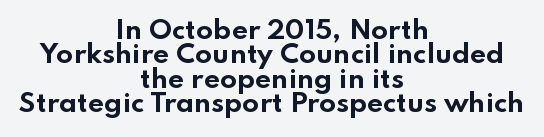
{"italic": "no", "bold": "yes", "underline": "no", "align": "center", "line_spacing": "tight", "line_spacing_ratio": 0.98, "letter_spacing": "normal", "letter_spacing_em": 0.0, "glyph_px": 25}
